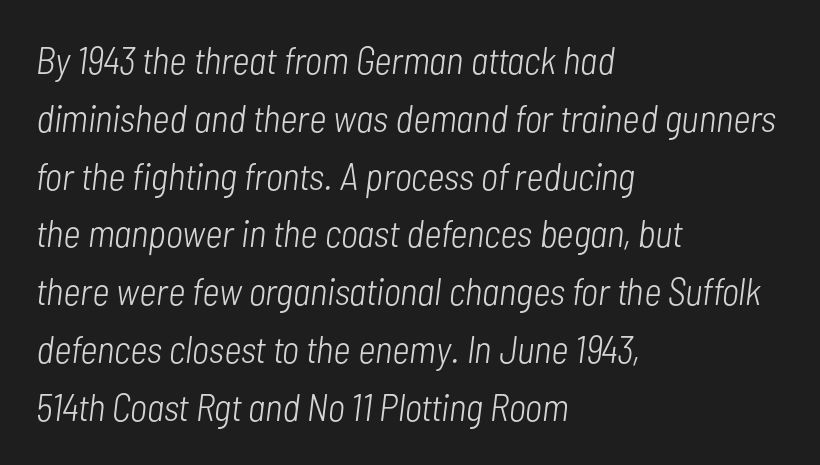
{"italic": "yes", "lean": "right", "slant_degrees": 7, "bold": "no", "weight": "light", "width": "condensed", "stroke_contrast": "low", "x_height": "medium", "monospaced": "no", "underline": "no", "align": "left", "line_spacing": "normal", "line_spacing_ratio": 1.52, "letter_spacing": "normal", "letter_spacing_em": 0.0, "glyph_px": 38}
